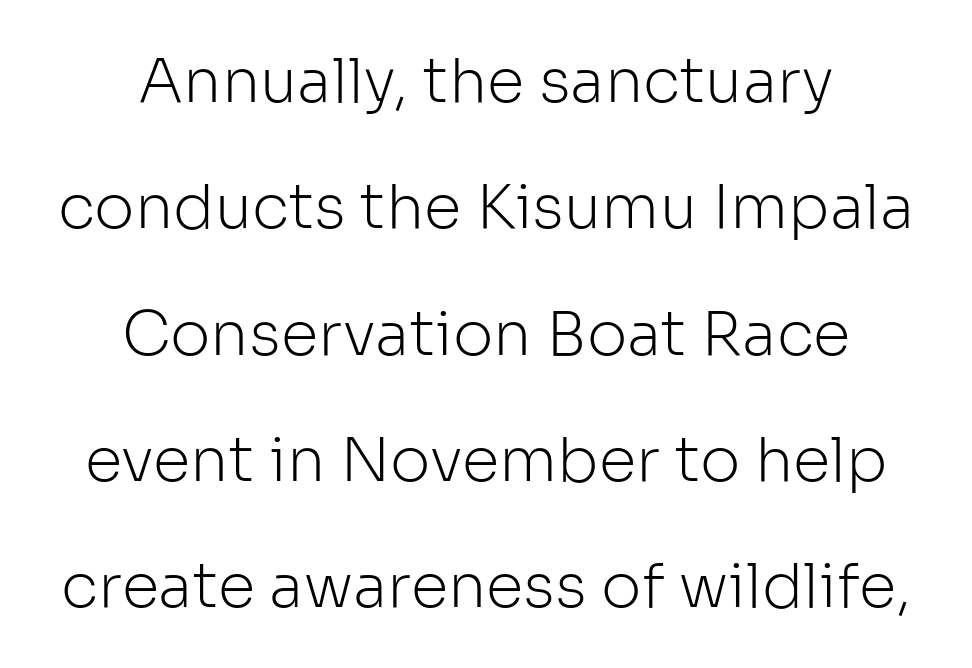
The image shows 61 px light sans-serif type, upright; set centered, loose line spacing (2.07x), normal letter spacing, not underlined; low stroke contrast and a medium x-height.
